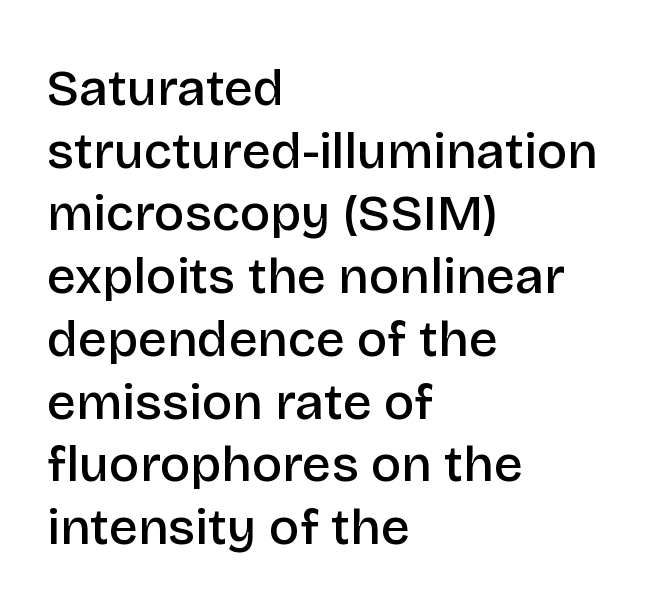
{"serif": "no", "italic": "no", "bold": "semi", "weight": "semibold", "width": "normal", "stroke_contrast": "low", "x_height": "large", "monospaced": "no", "underline": "no", "align": "left", "line_spacing_ratio": 1.23, "letter_spacing": "normal", "letter_spacing_em": 0.0, "glyph_px": 51}
